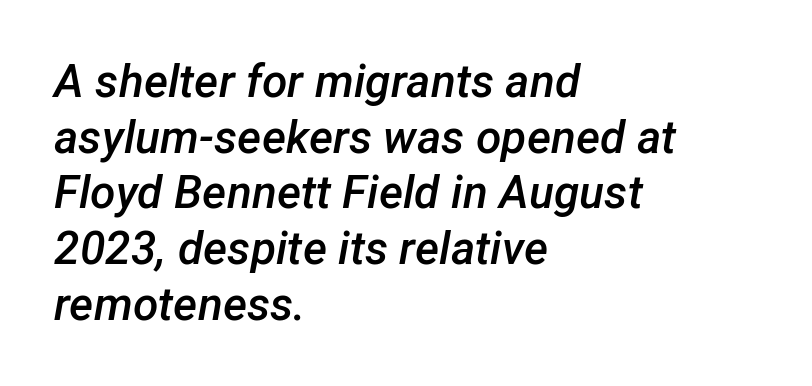
The image shows 46 px semibold type, italic (leaning right); set left-aligned, line spacing 1.21x, normal letter spacing, not underlined; low stroke contrast and a medium x-height.
